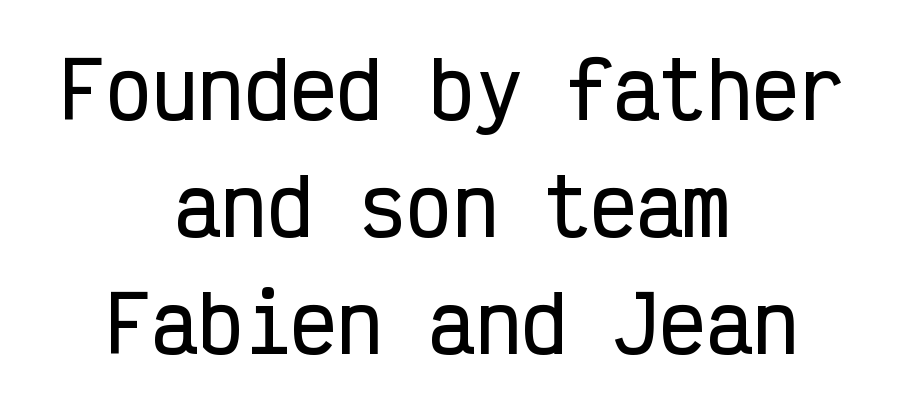
The passage shown is typeset with a sans-serif family. Underline: absent. The designer left line spacing at the default. Ascenders rise straight up at ninety degrees. Teacher's note: observe the equal gaps on both sides — that is centered alignment. Characters follow at the spacing the type designer built in.
